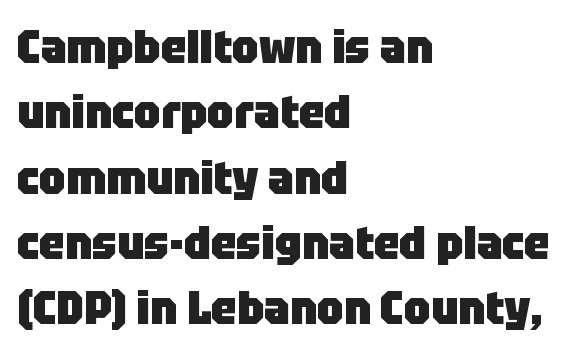
Horizontal bands of white between lines are of average thickness. On the weight axis this lands at bold, roughly 700. Is the block centered? No — it sits flush against the left margin. Inter-character spacing is left at the font's built-in metrics. Quick note: not italic, upright.
